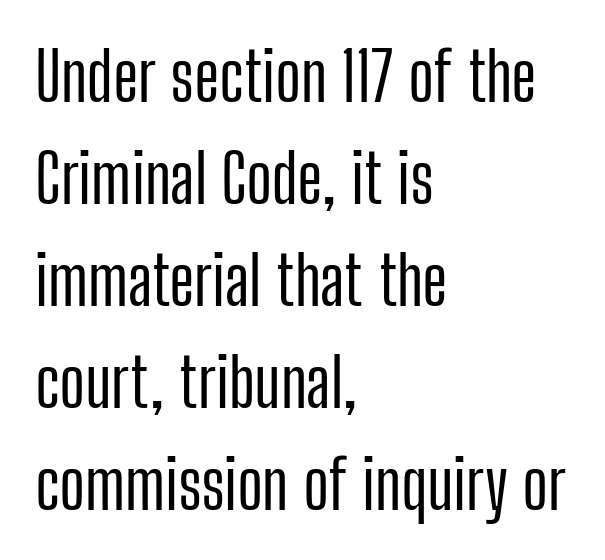
{"serif": "no", "italic": "no", "width": "condensed", "stroke_contrast": "low", "x_height": "medium", "monospaced": "no", "underline": "no", "align": "left", "line_spacing": "normal", "line_spacing_ratio": 1.5, "letter_spacing": "normal", "letter_spacing_em": 0.0, "glyph_px": 68}
